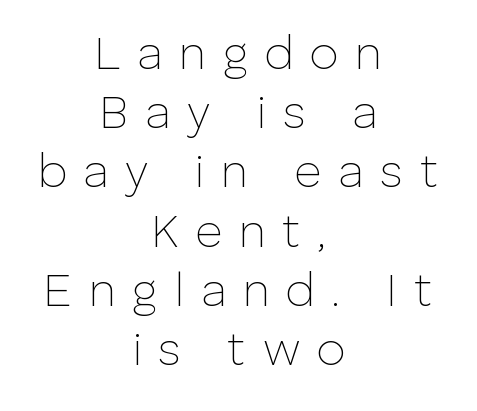
The image shows 47 px thin sans-serif type, upright; set centered, normal line spacing (1.26x), unusually wide letter spacing (+0.35 em), not underlined; low stroke contrast and a medium x-height.
